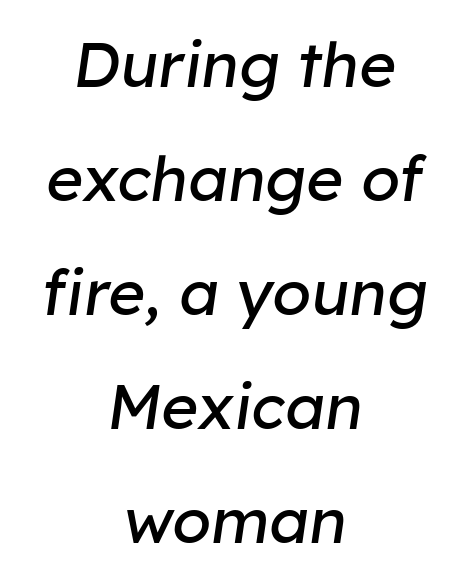
Yep, that's italic — everything's leaning. Check the space under the baseline: it is left empty. Spacing verdict: proportional, widths tailored to each character. Stroke thickness stays within the range of a standard reading face or lighter. The whitespace from short lines is split evenly between both sides. How are the letters spaced? Ordinarily, with no added tracking.
